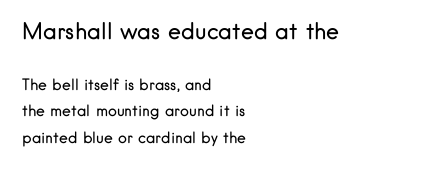
The image shows 22 px text type, upright; set left-aligned, line spacing 1.75x, normal letter spacing, not underlined; the first (top) block is 1.47x larger.
